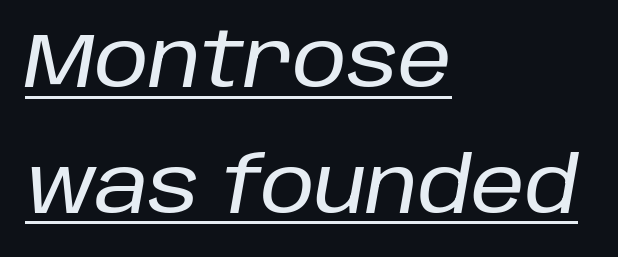
The image shows 77 px text type, italic (leaning right); set left-aligned, normal line spacing (1.63x), normal letter spacing, underlined; low stroke contrast and a large x-height.
